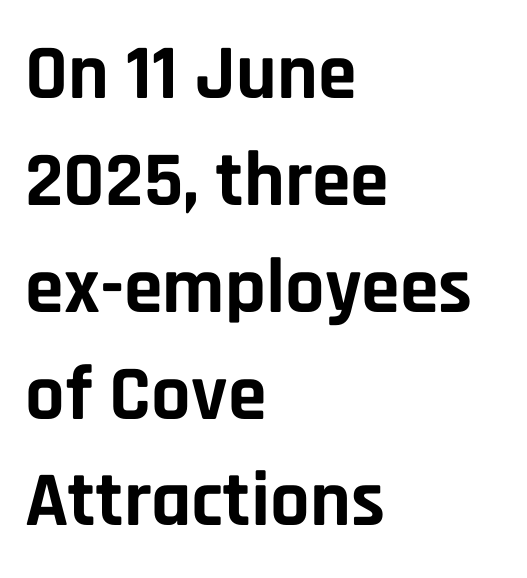
{"serif": "no", "italic": "no", "bold": "yes", "weight": "bold", "width": "normal", "stroke_contrast": "low", "x_height": "large", "monospaced": "no", "underline": "no", "align": "left", "line_spacing": "normal", "line_spacing_ratio": 1.37, "letter_spacing": "normal", "letter_spacing_em": 0.0, "glyph_px": 78}
